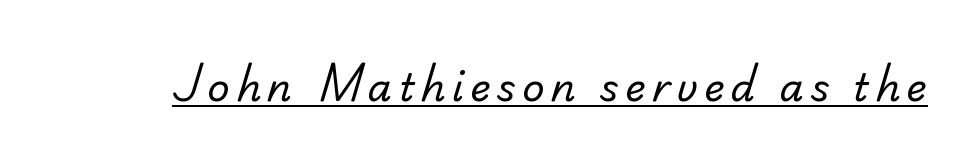
Q: Is the text bold? A: No.
Q: Is the typeface a serif or a sans-serif typeface? A: Sans-serif.
Q: Is the text underlined? A: Yes.
Q: Width (condensed, normal, or wide)? A: Normal.
Q: Stroke contrast? A: Low.
Q: x-height? A: Small.
Q: Monospaced? A: No.
